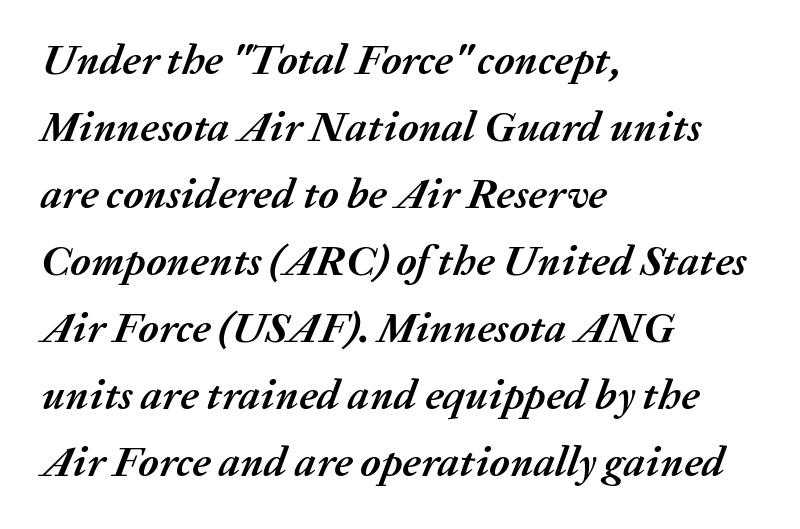
{"italic": "yes", "lean": "right", "slant_degrees": 20, "bold": "yes", "weight": "semibold", "width": "normal", "stroke_contrast": "medium", "x_height": "medium", "monospaced": "no", "underline": "no", "align": "left", "line_spacing": "normal", "line_spacing_ratio": 1.56, "letter_spacing": "normal", "letter_spacing_em": 0.0, "glyph_px": 43}
